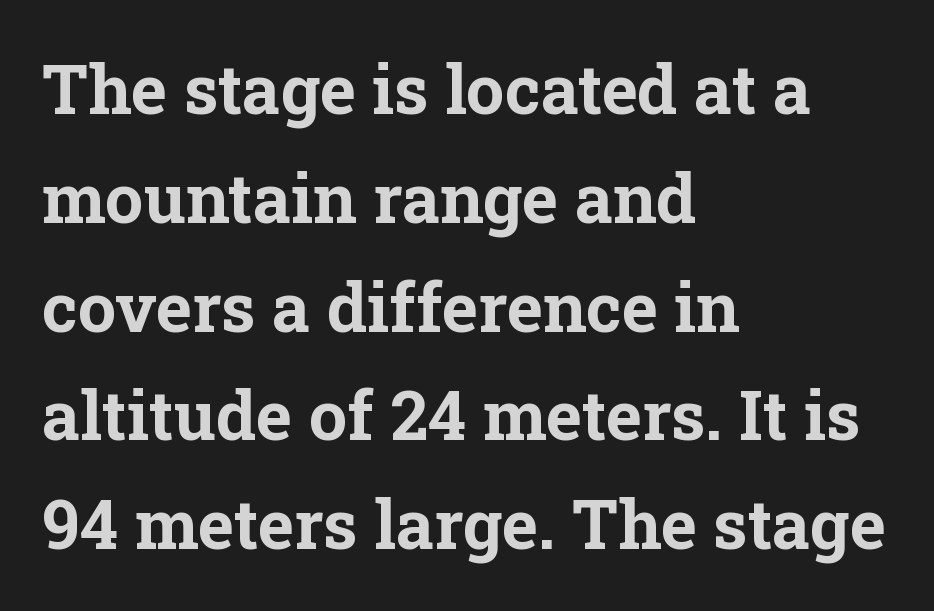
{"serif": "yes", "italic": "no", "bold": "yes", "weight": "bold", "width": "normal", "stroke_contrast": "low", "x_height": "medium", "monospaced": "no", "underline": "no", "align": "left", "line_spacing": "normal", "line_spacing_ratio": 1.6, "letter_spacing": "normal", "letter_spacing_em": 0.0, "glyph_px": 68}
